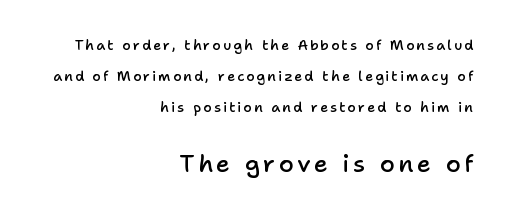
Q: Is the text bold? A: Semi-bold.
Q: Is the text italic (slanted)? A: No, it is upright.
Q: Is the text underlined? A: No.
Q: How is the paragraph aligned? A: Right-aligned.
Q: Is the spacing between lines tight, normal or loose? A: Loose.
Q: Which block of text is set in a larger size, the first (top) or the second (bottom)? A: The second (bottom) one.
